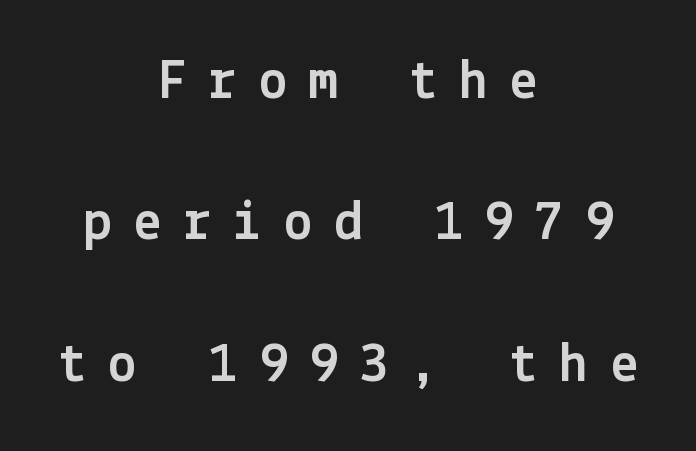
Look at the bottom of the vertical strokes: they stop flat, with no serifs. Check under the words: just untouched page. Line spacing here is loose. Is the letter spacing exaggerated? Yes — the characters are pushed far apart.
